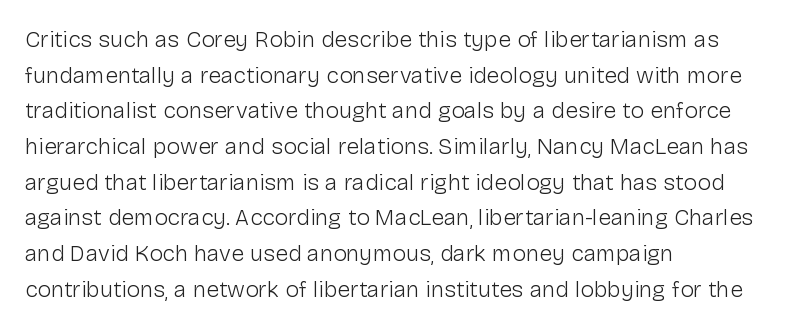
Q: Is the text bold? A: No.
Q: Is the text italic (slanted)? A: No, it is upright.
Q: Is the text underlined? A: No.
Q: How is the paragraph aligned? A: Left-aligned.
Q: Is the spacing between letters normal or unusually wide? A: Normal.
Q: Is the spacing between lines tight, normal or loose? A: Normal.
